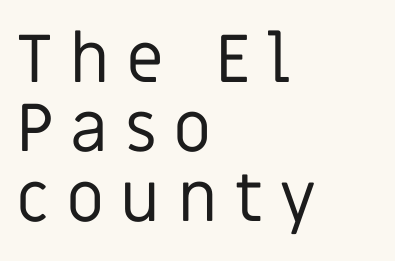
Q: Is the text bold? A: No.
Q: Is the text italic (slanted)? A: No, it is upright.
Q: Is the typeface a serif or a sans-serif typeface? A: Sans-serif.
Q: Is the text underlined? A: No.
Q: How is the paragraph aligned? A: Left-aligned.
Q: Is the spacing between letters normal or unusually wide? A: Unusually wide.
Q: Is the spacing between lines tight, normal or loose? A: Tight.
Q: Width (condensed, normal, or wide)? A: Normal.
Q: Stroke contrast? A: Low.
Q: x-height? A: Large.
Q: Monospaced? A: No.
